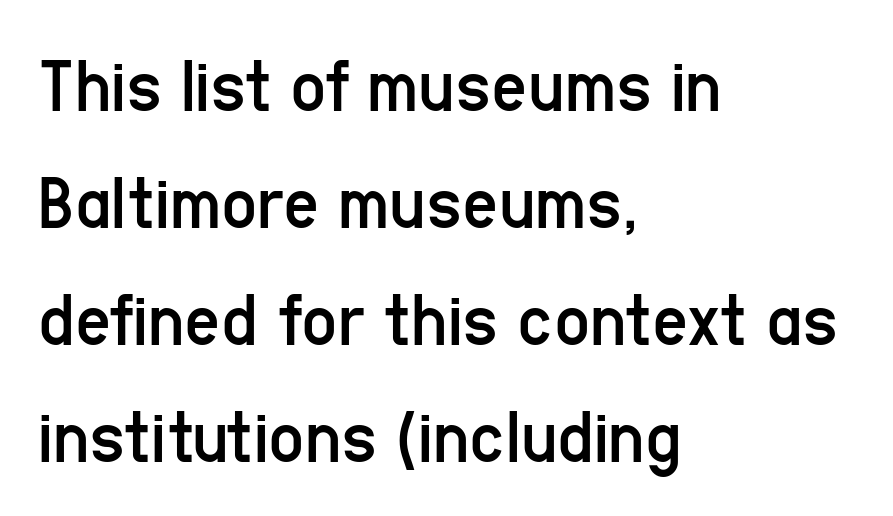
Q: Is the text bold? A: No.
Q: Is the text italic (slanted)? A: No, it is upright.
Q: Is the typeface a serif or a sans-serif typeface? A: Sans-serif.
Q: Is the text underlined? A: No.
Q: How is the paragraph aligned? A: Left-aligned.
Q: Is the spacing between letters normal or unusually wide? A: Normal.
Q: Is the spacing between lines tight, normal or loose? A: Normal.
Q: Width (condensed, normal, or wide)? A: Condensed.
Q: Stroke contrast? A: Low.
Q: x-height? A: Medium.
Q: Monospaced? A: No.
